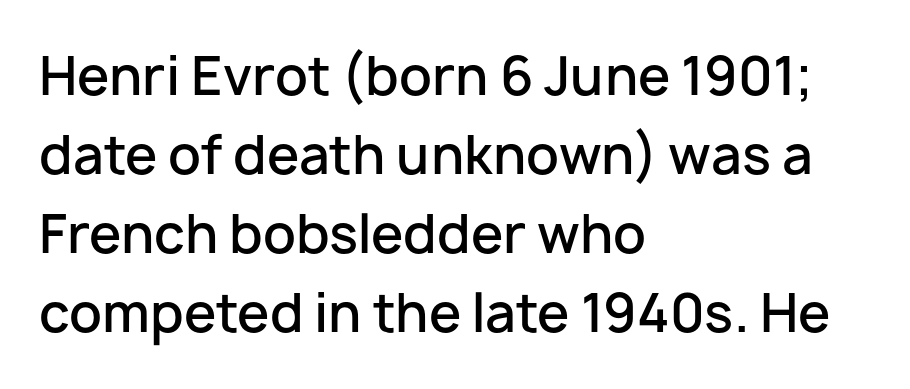
{"serif": "no", "italic": "no", "bold": "semi", "weight": "semibold", "width": "normal", "stroke_contrast": "low", "x_height": "medium", "monospaced": "no", "underline": "no", "align": "left", "line_spacing": "normal", "line_spacing_ratio": 1.52, "letter_spacing": "normal", "letter_spacing_em": 0.0, "glyph_px": 52}
